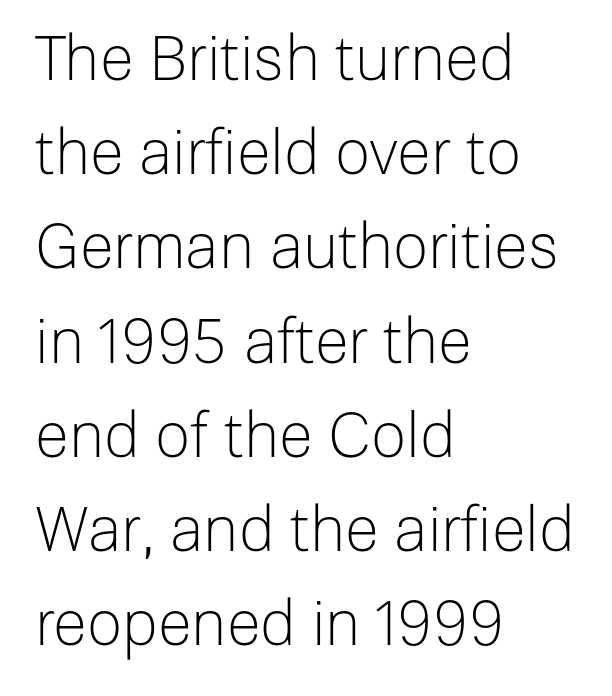
{"serif": "no", "italic": "no", "bold": "no", "weight": "light", "width": "normal", "stroke_contrast": "low", "x_height": "medium", "monospaced": "no", "underline": "no", "align": "left", "line_spacing": "normal", "line_spacing_ratio": 1.52, "letter_spacing": "normal", "letter_spacing_em": 0.0, "glyph_px": 62}
